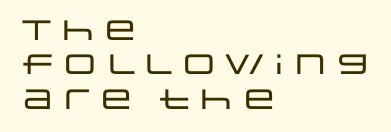
The image shows 28 px wide sans-serif type, upright; set left-aligned, line spacing 1.23x, normal letter spacing, not underlined; low stroke contrast and a large x-height.
